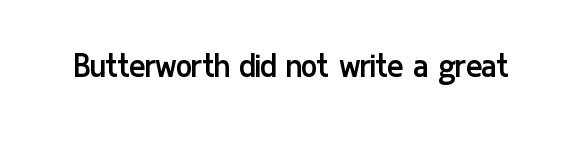
The image shows 38 px regular-weight, condensed sans-serif type, upright; set normal letter spacing, not underlined; low stroke contrast and a medium x-height.
